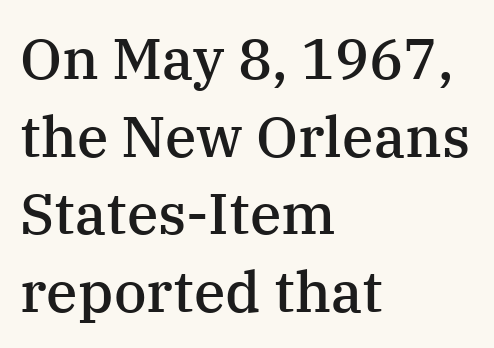
The sample has been set in demibold, a notch under bold. Unlike italic type, these characters show no tilt at all. Characters follow at the spacing the type designer built in. Clear beneath every line of the passage. Stroke terminals: seriffed.
